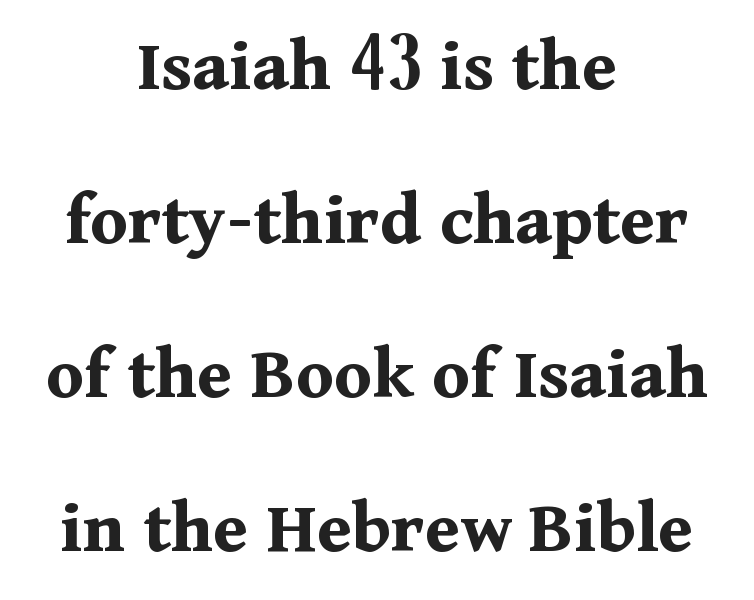
The image shows 77 px bold serif type, upright; set centered, loose line spacing (2.0x), normal letter spacing, not underlined; medium stroke contrast and a medium x-height.
